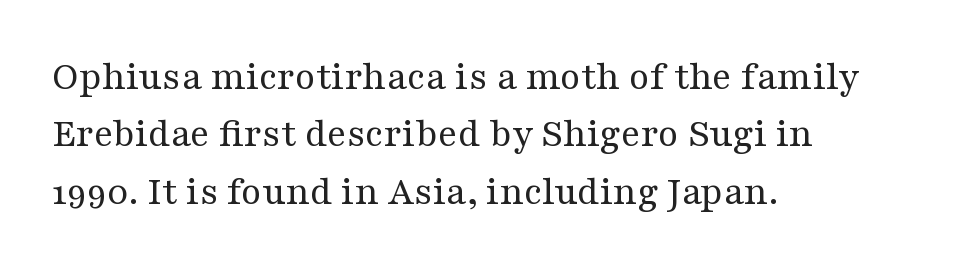
{"serif": "yes", "italic": "no", "bold": "no", "weight": "regular", "width": "wide", "stroke_contrast": "medium", "x_height": "medium", "monospaced": "no", "underline": "no", "align": "left", "line_spacing": "normal", "line_spacing_ratio": 1.4, "letter_spacing": "normal", "letter_spacing_em": 0.0, "glyph_px": 41}
